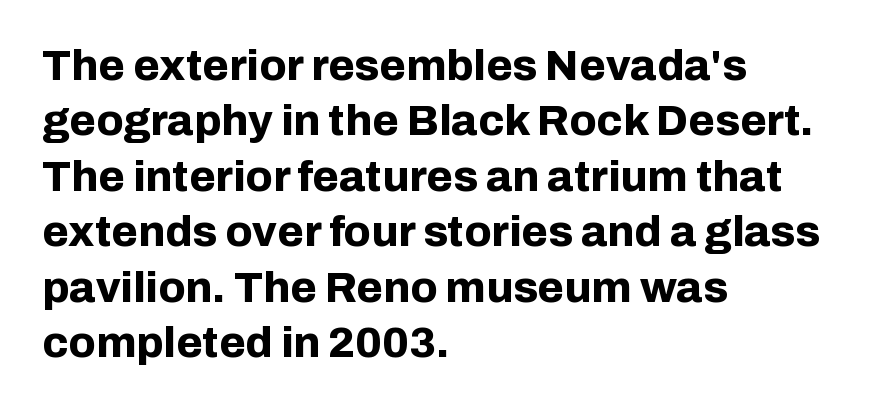
These lines carry a lot of weight — the face is fully bold. A sans-serif font was chosen for this passage. The rag falls on the right side of this text block. Compared with typical paragraphs, the rows here are spaced about the same. Style check: upright.
